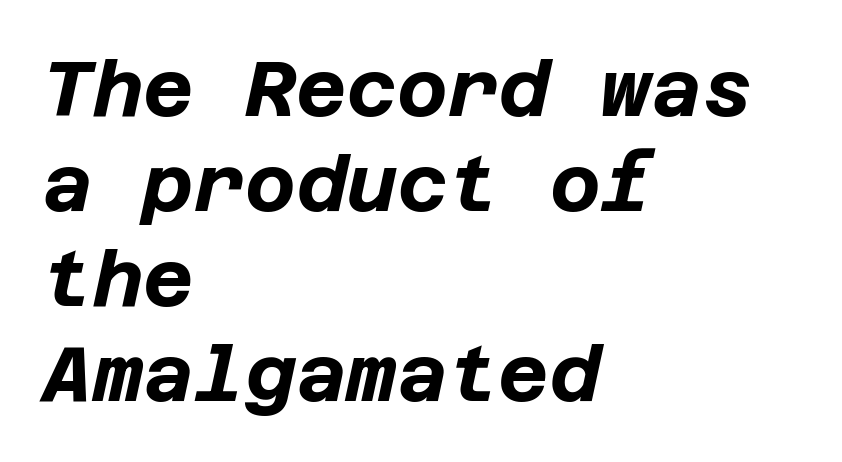
Q: Is the text bold? A: Yes.
Q: Is the text italic (slanted)? A: Yes, it leans right by about 12 degrees.
Q: Is the text underlined? A: No.
Q: How is the paragraph aligned? A: Left-aligned.
Q: Is the spacing between letters normal or unusually wide? A: Normal.
Q: Width (condensed, normal, or wide)? A: Normal.
Q: Stroke contrast? A: Low.
Q: x-height? A: Large.
